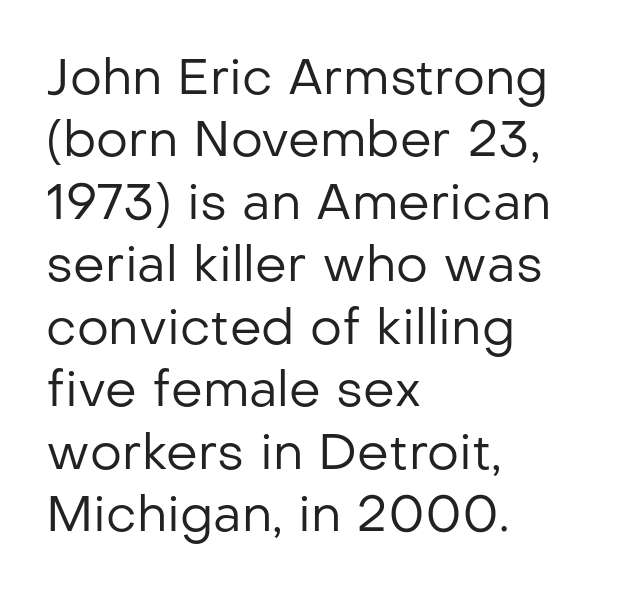
Descenders are the only things crossing below the line. Compared with typical paragraphs, the rows here are spaced about the same. Character widths vary here, with narrow letters taking less room than wide ones. This sample is left-justified, so line endings fall wherever the words run out.
